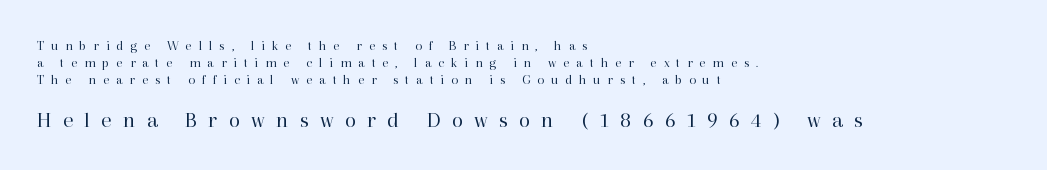
Q: Is the text bold? A: No.
Q: Is the text italic (slanted)? A: No, it is upright.
Q: Is the text underlined? A: No.
Q: How is the paragraph aligned? A: Left-aligned.
Q: Is the spacing between letters normal or unusually wide? A: Unusually wide.
Q: Which block of text is set in a larger size, the first (top) or the second (bottom)? A: The second (bottom) one.
